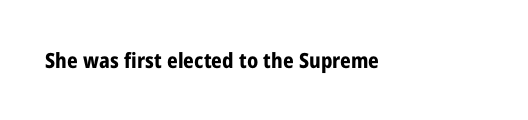
{"italic": "no", "bold": "yes", "underline": "no", "letter_spacing": "normal", "letter_spacing_em": 0.0, "glyph_px": 21}
